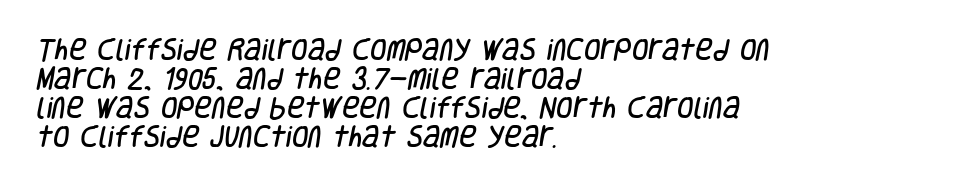
The glyphs are unaccompanied by any horizontal stroke below them. Every row of glyphs begins at an identical x-position on the left. How are the letters spaced? Ordinarily, with no added tracking.
